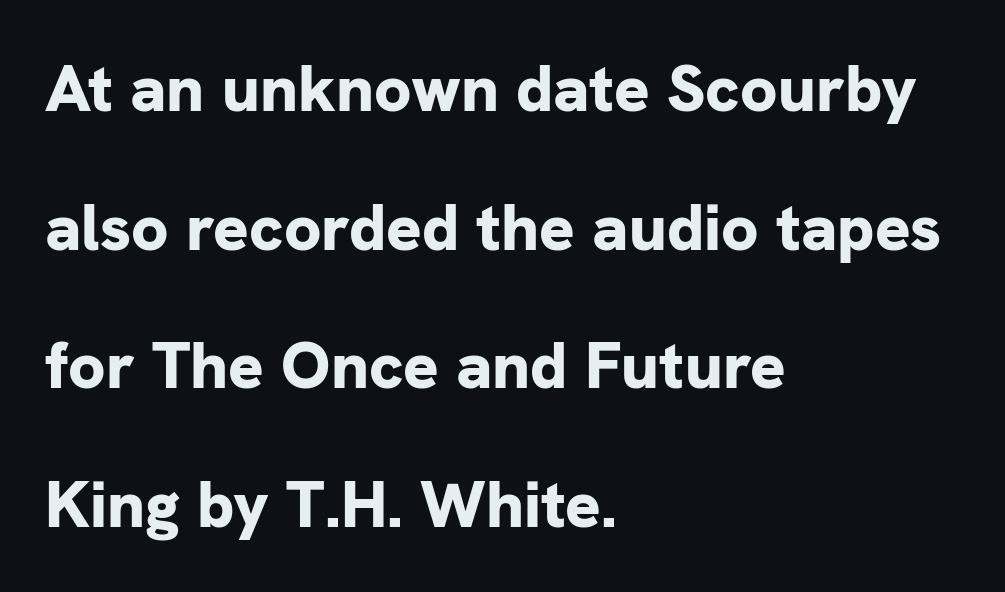
Q: Is the text bold? A: Yes.
Q: Is the text italic (slanted)? A: No, it is upright.
Q: Is the typeface a serif or a sans-serif typeface? A: Sans-serif.
Q: Is the text underlined? A: No.
Q: How is the paragraph aligned? A: Left-aligned.
Q: Is the spacing between letters normal or unusually wide? A: Normal.
Q: Is the spacing between lines tight, normal or loose? A: Loose.
Q: Width (condensed, normal, or wide)? A: Normal.
Q: Stroke contrast? A: Low.
Q: x-height? A: Medium.
Q: Monospaced? A: No.
